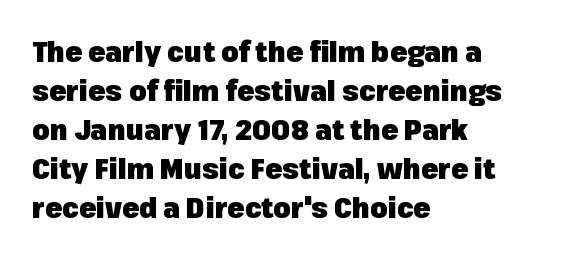
{"serif": "no", "italic": "no", "bold": "yes", "weight": "heavy", "width": "normal", "stroke_contrast": "low", "x_height": "medium", "monospaced": "no", "underline": "no", "align": "left", "line_spacing": "normal", "line_spacing_ratio": 1.39, "letter_spacing": "normal", "letter_spacing_em": 0.0, "glyph_px": 28}
